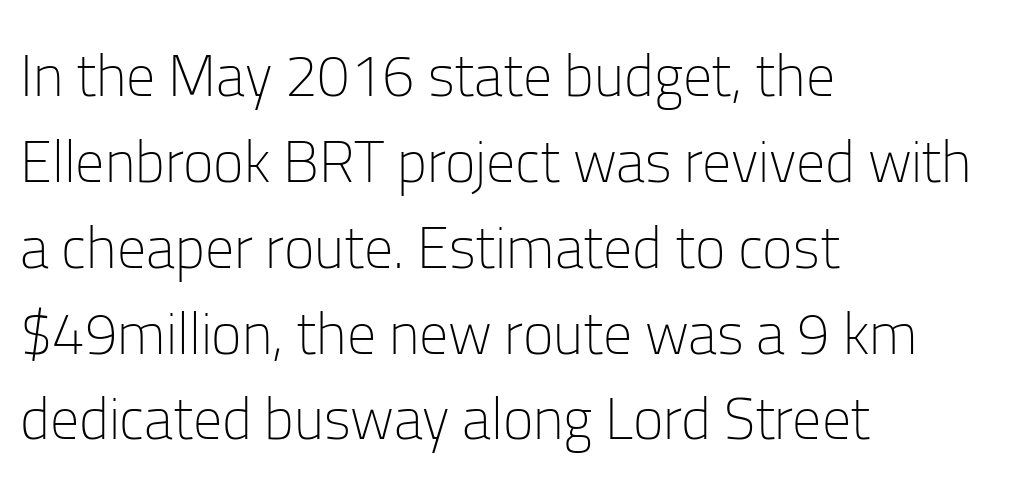
The font family rendered here belongs to the sans-serif group. Words appear dense and cohesive because spacing is normal. This sample uses an upright cut, with every glyph sitting square on the baseline. The letterforms sit at book weight or below. Each row of text sits above clean, open space.
